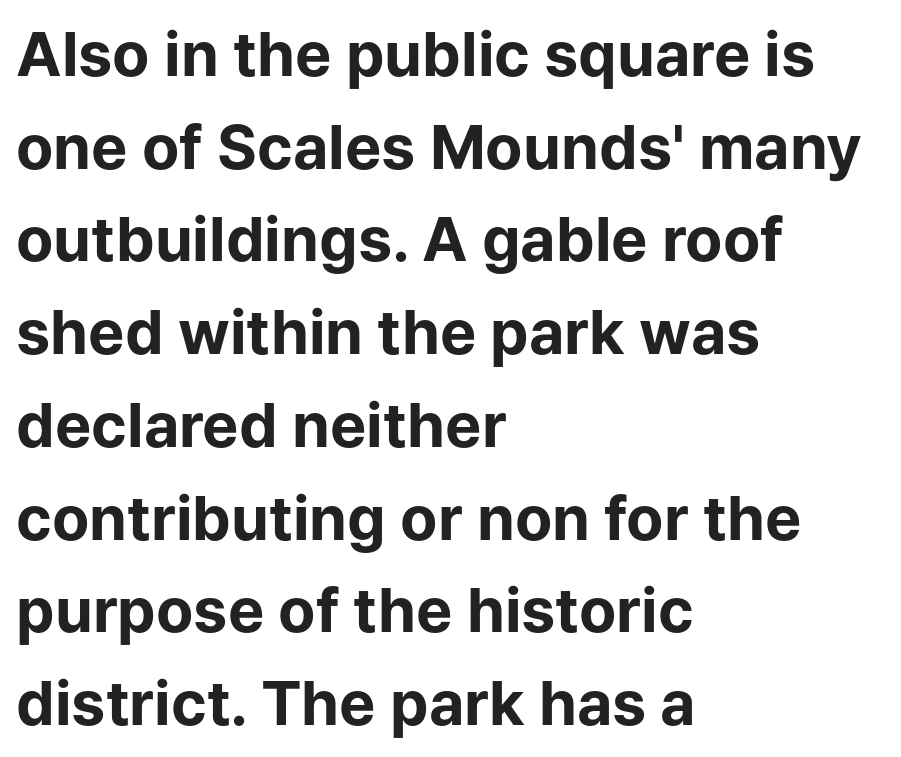
The image shows 61 px bold sans-serif type, upright; set left-aligned, normal line spacing (1.52x), normal letter spacing, not underlined; low stroke contrast and a medium x-height.
